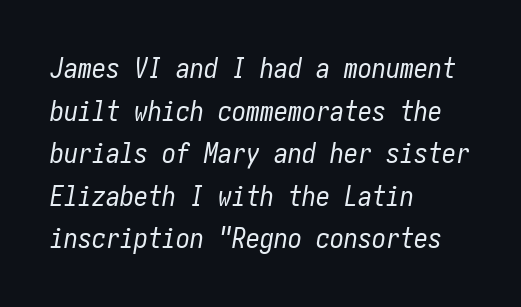
The image shows 28 px regular-weight, condensed type, italic (leaning right); set left-aligned, normal line spacing (1.52x), normal letter spacing, not underlined; low stroke contrast and a medium x-height.
